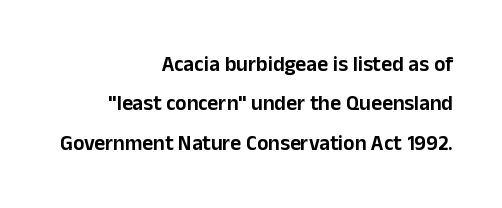
Compared with typical body copy, the letter spacing here is the same. The zone under the glyphs is completely vacant. Ascenders rise straight up at ninety degrees. A student would call this right alignment; a typographer would say flush right, rag left.
